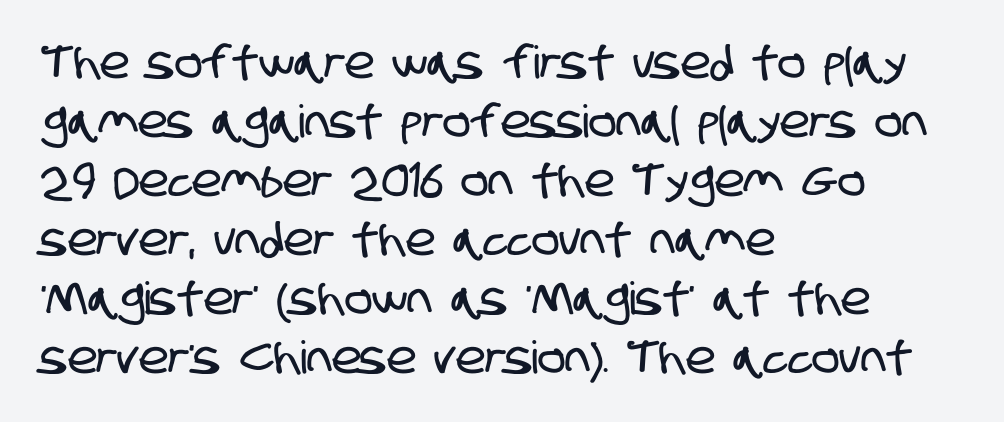
The vertical gap from one line to the next is medium. The lines in this sample share a left origin and differ only in where they stop. Is this a sans? Yes — the strokes have no serifs. Bare-footed words on every line.
